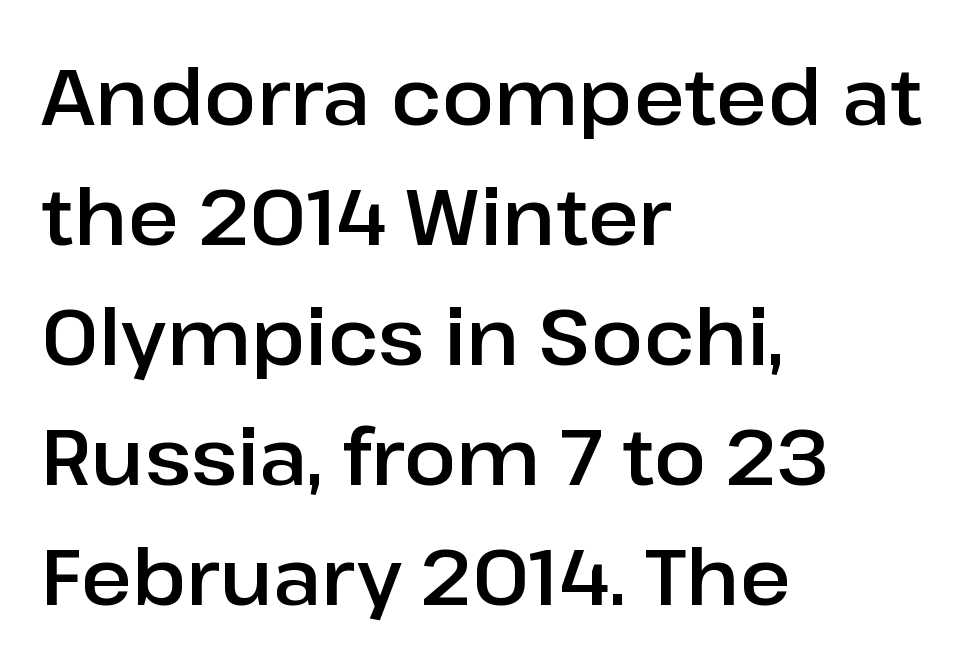
The image shows 78 px sans-serif type, upright; set left-aligned, normal line spacing (1.54x), normal letter spacing, not underlined; low stroke contrast and a medium x-height.
